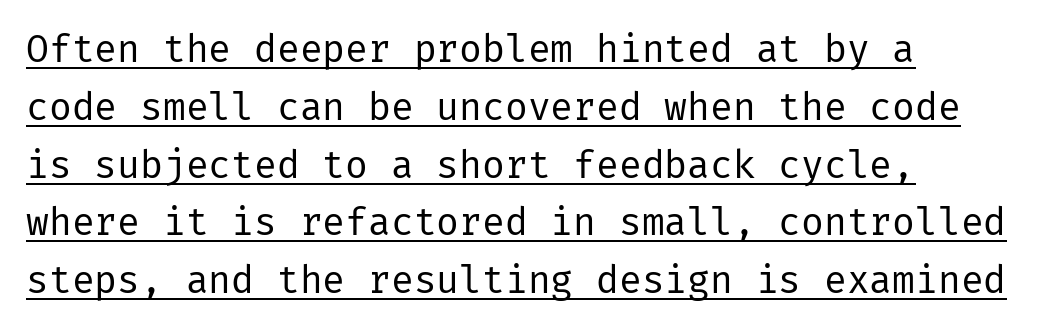
{"serif": "no", "italic": "no", "bold": "no", "weight": "regular", "width": "normal", "stroke_contrast": "low", "x_height": "medium", "underline": "yes", "align": "left", "line_spacing": "normal", "line_spacing_ratio": 1.52, "letter_spacing": "normal", "letter_spacing_em": 0.0, "glyph_px": 38}
